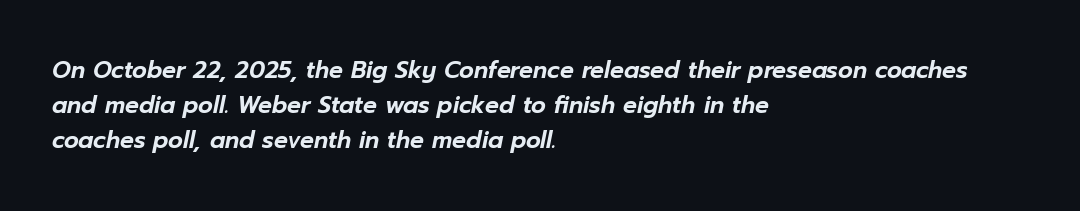
{"italic": "yes", "lean": "right", "slant_degrees": 12, "underline": "no", "align": "left", "line_spacing": "normal", "line_spacing_ratio": 1.53, "letter_spacing": "normal", "letter_spacing_em": 0.0, "glyph_px": 23}
